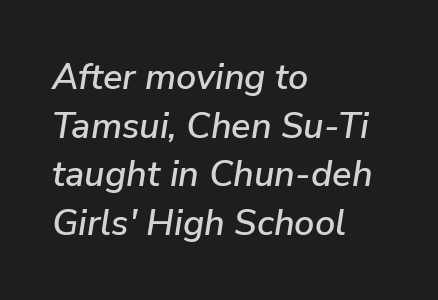
Q: Is the text italic (slanted)? A: Yes, it leans right by about 9 degrees.
Q: Is the text underlined? A: No.
Q: How is the paragraph aligned? A: Left-aligned.
Q: Is the spacing between letters normal or unusually wide? A: Normal.
Q: Is the spacing between lines tight, normal or loose? A: Normal.
Q: Width (condensed, normal, or wide)? A: Normal.
Q: Stroke contrast? A: Low.
Q: x-height? A: Medium.
Q: Monospaced? A: No.
